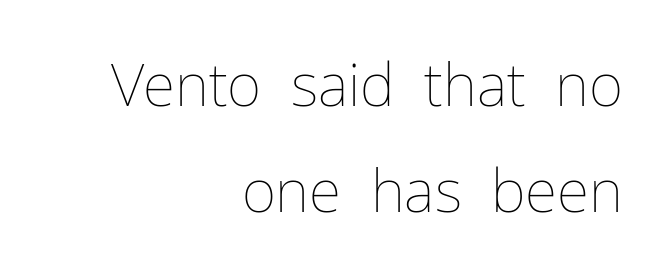
Q: Is the text bold? A: No.
Q: Is the text italic (slanted)? A: No, it is upright.
Q: Is the text underlined? A: No.
Q: How is the paragraph aligned? A: Right-aligned.
Q: Is the spacing between letters normal or unusually wide? A: Normal.
Q: Width (condensed, normal, or wide)? A: Normal.
Q: Stroke contrast? A: Low.
Q: x-height? A: Medium.
Q: Monospaced? A: No.
